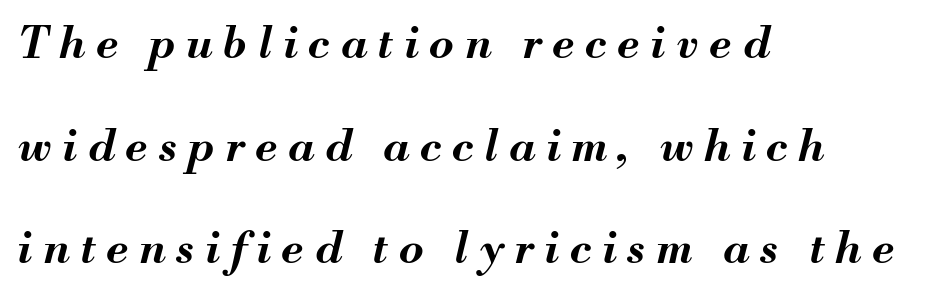
The horizontal fit of the characters is loose and conspicuously gappy. Proportional: the letters do not fall into vertical columns. The strokes are fattened all the way to bold. Rows of type keep a wide berth in the vertical direction.
